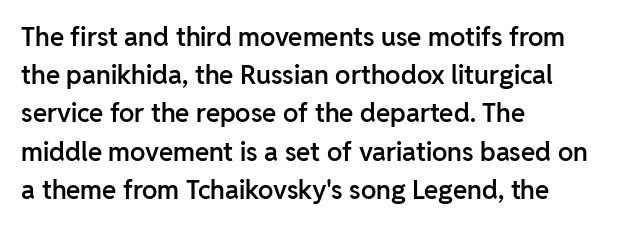
{"italic": "no", "bold": "semi", "underline": "no", "align": "left", "line_spacing": "normal", "line_spacing_ratio": 1.47, "letter_spacing": "normal", "letter_spacing_em": 0.0, "glyph_px": 26}
